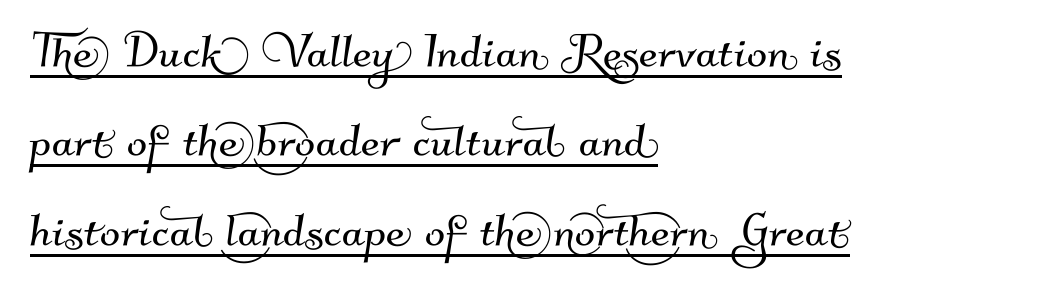
{"serif": "no", "width": "normal", "stroke_contrast": "medium", "x_height": "small", "monospaced": "no", "underline": "yes", "align": "left", "line_spacing": "normal", "line_spacing_ratio": 1.49, "letter_spacing": "normal", "letter_spacing_em": 0.0, "glyph_px": 60}
